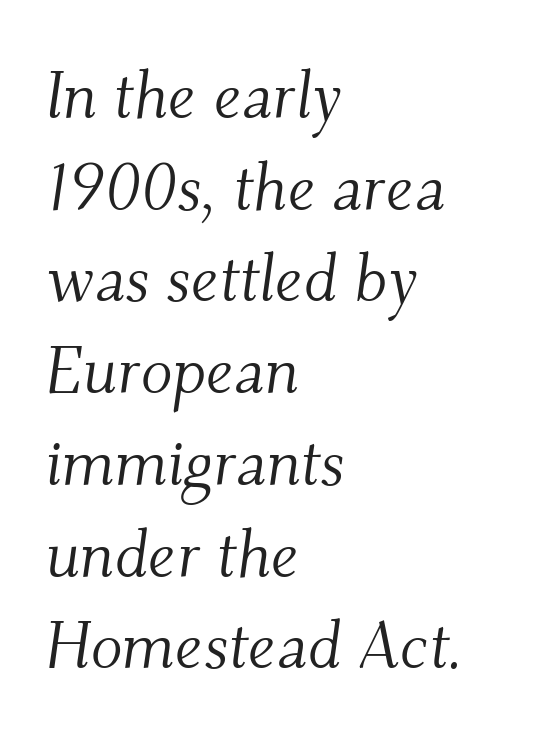
The image shows 66 px light serif type, italic (leaning right); set left-aligned, normal line spacing (1.39x), normal letter spacing, not underlined; medium stroke contrast and a small x-height.
